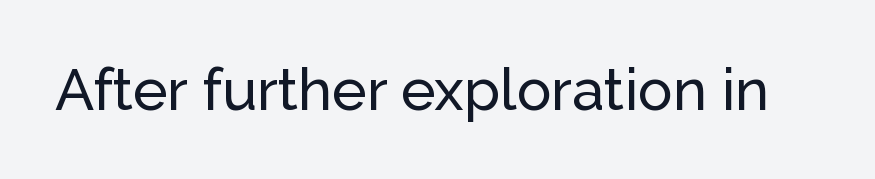
The image shows 58 px sans-serif type, upright; set normal letter spacing, not underlined; low stroke contrast and a medium x-height.
